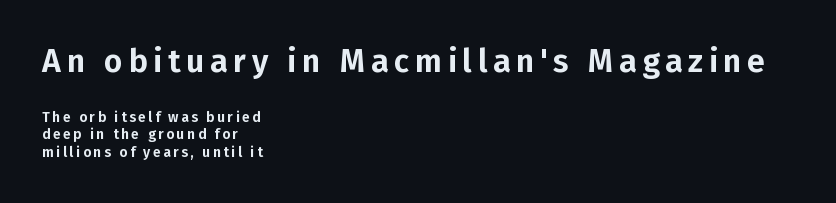
Q: Is the text italic (slanted)? A: No, it is upright.
Q: Is the typeface a serif or a sans-serif typeface? A: Sans-serif.
Q: Is the text underlined? A: No.
Q: How is the paragraph aligned? A: Left-aligned.
Q: Is the spacing between lines tight, normal or loose? A: Normal.
Q: Which block of text is set in a larger size, the first (top) or the second (bottom)? A: The first (top) one.
Q: Width (condensed, normal, or wide)? A: Normal.
Q: Stroke contrast? A: Low.
Q: x-height? A: Medium.
Q: Monospaced? A: No.
